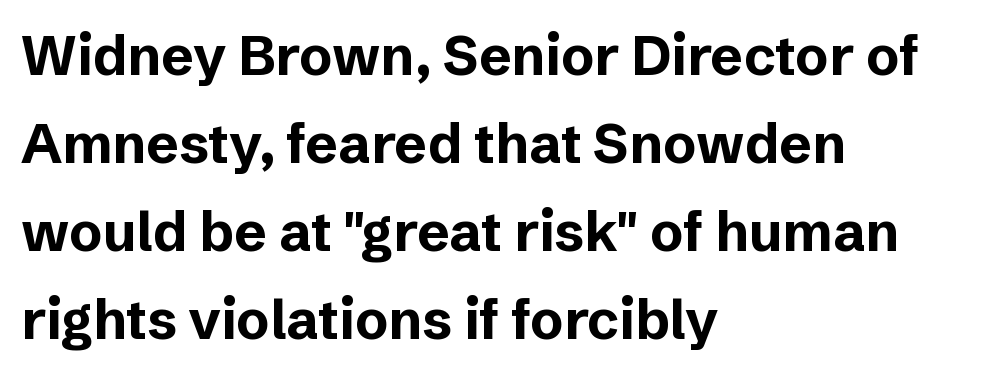
Q: Is the text bold? A: Yes.
Q: Is the text italic (slanted)? A: No, it is upright.
Q: Is the typeface a serif or a sans-serif typeface? A: Sans-serif.
Q: Is the text underlined? A: No.
Q: How is the paragraph aligned? A: Left-aligned.
Q: Is the spacing between letters normal or unusually wide? A: Normal.
Q: Is the spacing between lines tight, normal or loose? A: Normal.
Q: Width (condensed, normal, or wide)? A: Normal.
Q: Stroke contrast? A: Low.
Q: x-height? A: Medium.
Q: Monospaced? A: No.
